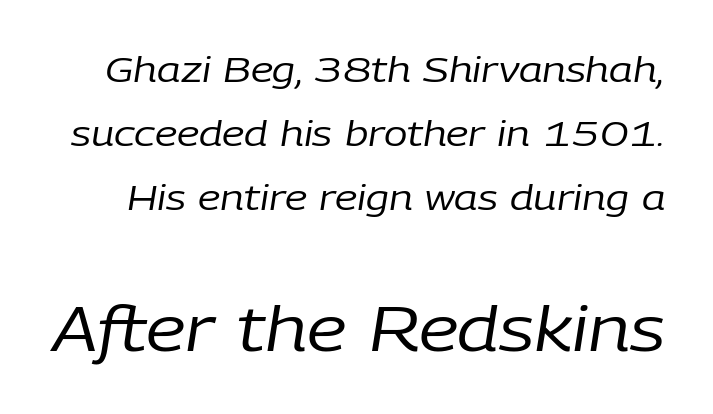
Q: Is the text bold? A: No.
Q: Is the text italic (slanted)? A: Yes, it leans right by about 9 degrees.
Q: Is the text underlined? A: No.
Q: Is the spacing between letters normal or unusually wide? A: Normal.
Q: Which block of text is set in a larger size, the first (top) or the second (bottom)? A: The second (bottom) one.
Q: Width (condensed, normal, or wide)? A: Normal.
Q: Stroke contrast? A: Low.
Q: x-height? A: Medium.
Q: Monospaced? A: No.
